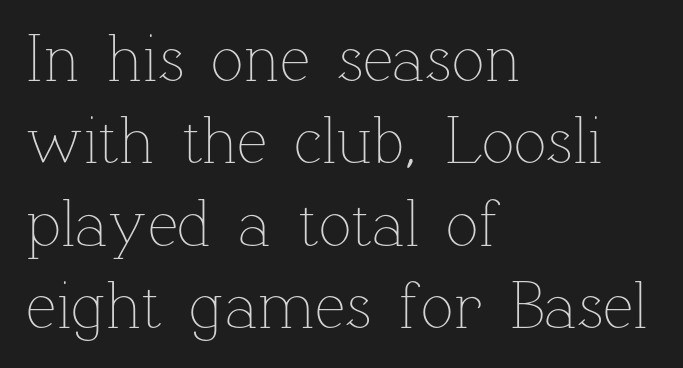
The image shows 68 px thin type, upright; set left-aligned, line spacing 1.21x, normal letter spacing, not underlined; low stroke contrast and a medium x-height.
